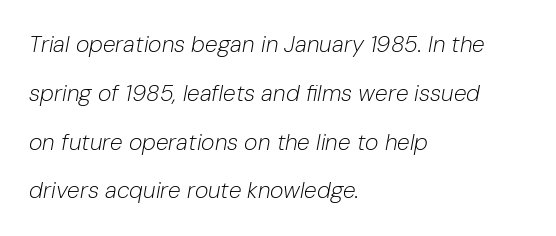
The image shows 23 px text type, italic (leaning right); set left-aligned, loose line spacing (2.12x), normal letter spacing, not underlined.
